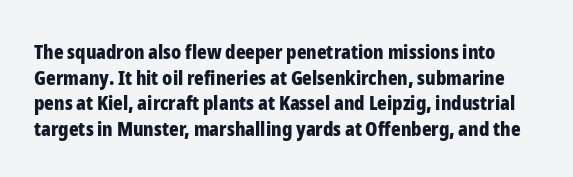
The image shows 20 px bold type, upright; set normal line spacing (1.28x), normal letter spacing, not underlined.
